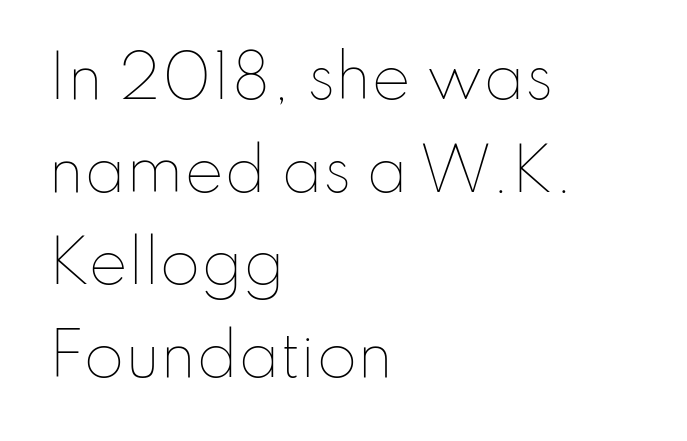
Q: Is the text bold? A: No.
Q: Is the text italic (slanted)? A: No, it is upright.
Q: Is the text underlined? A: No.
Q: How is the paragraph aligned? A: Left-aligned.
Q: Is the spacing between letters normal or unusually wide? A: Normal.
Q: Is the spacing between lines tight, normal or loose? A: Normal.
Q: Width (condensed, normal, or wide)? A: Normal.
Q: Stroke contrast? A: Low.
Q: x-height? A: Small.
Q: Monospaced? A: No.
